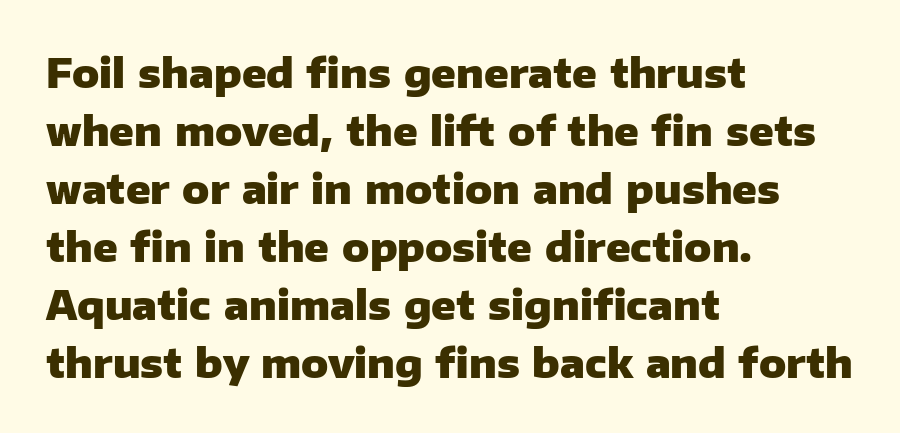
Q: Is the text bold? A: Yes.
Q: Is the text italic (slanted)? A: No, it is upright.
Q: Is the typeface a serif or a sans-serif typeface? A: Sans-serif.
Q: Is the text underlined? A: No.
Q: How is the paragraph aligned? A: Left-aligned.
Q: Is the spacing between letters normal or unusually wide? A: Normal.
Q: Is the spacing between lines tight, normal or loose? A: Normal.
Q: Width (condensed, normal, or wide)? A: Normal.
Q: Stroke contrast? A: Low.
Q: x-height? A: Medium.
Q: Monospaced? A: No.
